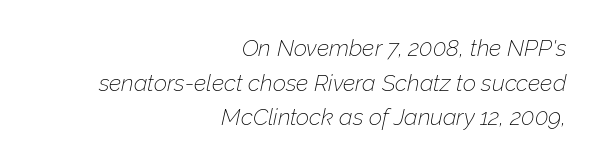
Q: Is the text bold? A: No.
Q: Is the text italic (slanted)? A: Yes, it leans right by about 12 degrees.
Q: Is the text underlined? A: No.
Q: How is the paragraph aligned? A: Right-aligned.
Q: Is the spacing between letters normal or unusually wide? A: Normal.
Q: Is the spacing between lines tight, normal or loose? A: Normal.
